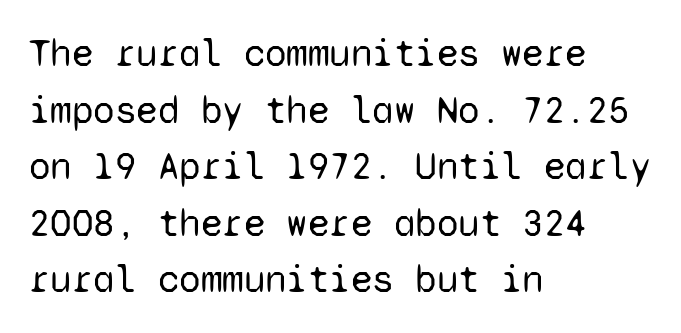
The image shows 39 px regular-weight sans-serif type, upright, monospaced; set left-aligned, normal line spacing (1.45x), normal letter spacing, not underlined; low stroke contrast and a medium x-height.
